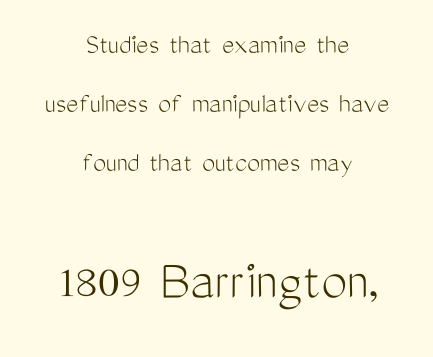
The image shows 58 px light, condensed sans-serif type, upright; set centered, loose line spacing (2.03x), normal letter spacing, not underlined; the second (bottom) block is 2.0x larger; medium stroke contrast and a medium x-height.
